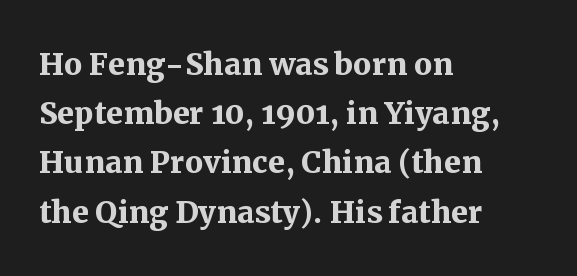
Q: Is the text bold? A: Yes.
Q: Is the text italic (slanted)? A: No, it is upright.
Q: Is the typeface a serif or a sans-serif typeface? A: Serif.
Q: Is the text underlined? A: No.
Q: How is the paragraph aligned? A: Left-aligned.
Q: Is the spacing between letters normal or unusually wide? A: Normal.
Q: Width (condensed, normal, or wide)? A: Normal.
Q: Stroke contrast? A: Medium.
Q: x-height? A: Medium.
Q: Monospaced? A: No.
